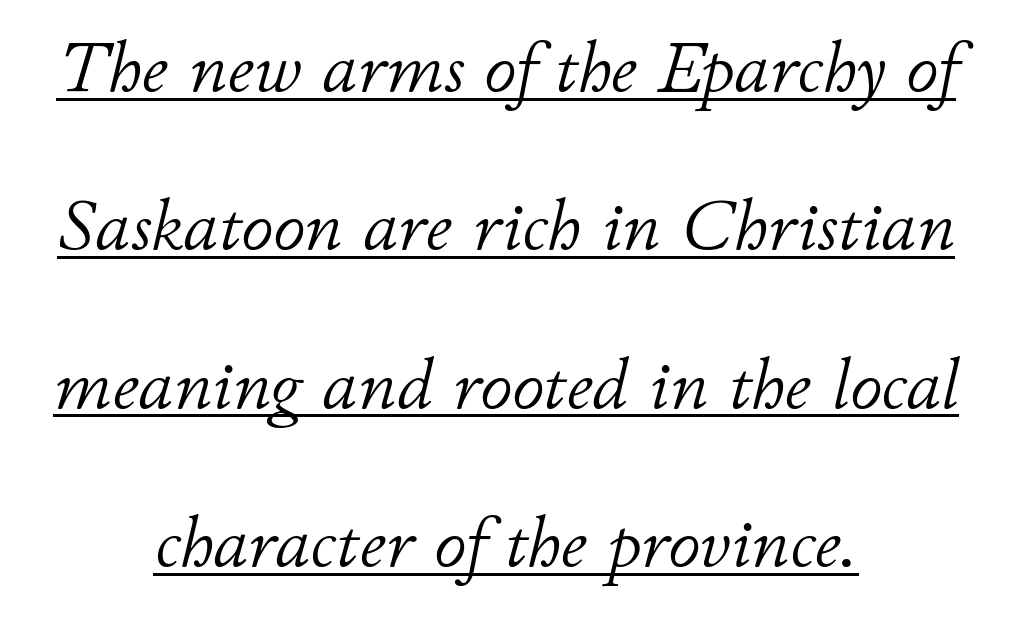
Q: Is the text bold? A: No.
Q: Is the text italic (slanted)? A: Yes, it leans right by about 11 degrees.
Q: Is the text underlined? A: Yes.
Q: How is the paragraph aligned? A: Centered.
Q: Is the spacing between letters normal or unusually wide? A: Normal.
Q: Is the spacing between lines tight, normal or loose? A: Loose.
Q: Width (condensed, normal, or wide)? A: Normal.
Q: Stroke contrast? A: Low.
Q: x-height? A: Small.
Q: Monospaced? A: No.
